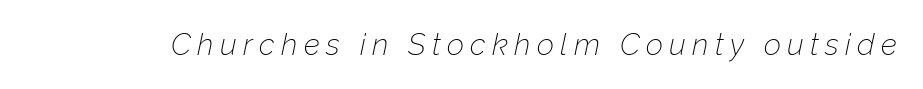
{"italic": "yes", "lean": "right", "slant_degrees": 12, "bold": "no", "weight": "thin", "width": "normal", "stroke_contrast": "low", "x_height": "medium", "monospaced": "no", "underline": "no", "letter_spacing": "wide", "letter_spacing_em": 0.21, "glyph_px": 30}
